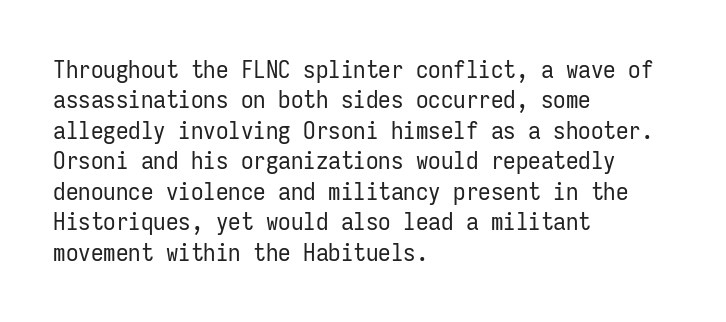
Nope, not italic — everything's standing straight. Only glyphs here, with clear space below each row. Leftover space on each line is placed entirely after the last word. The gaps between neighbouring characters are ordinary and unremarkable. A light-to-regular cut is what we see here.
